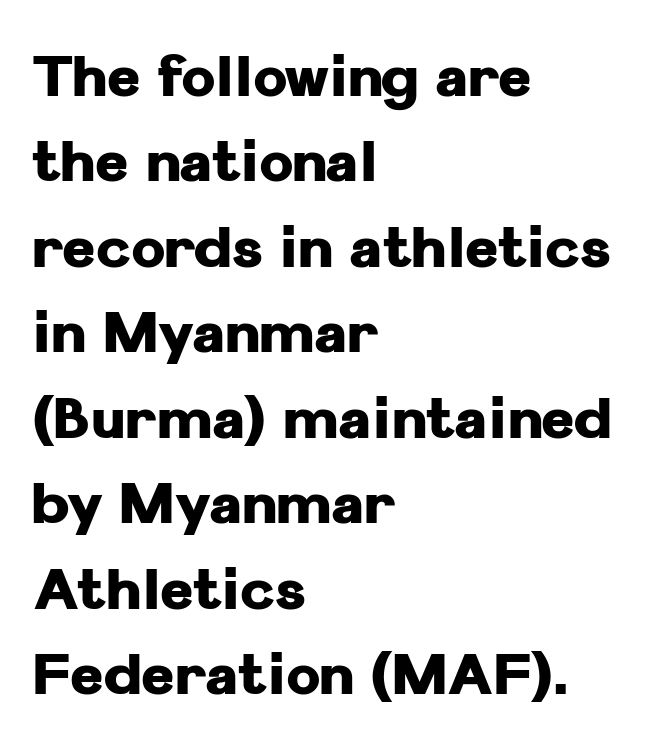
The image shows 57 px heavy sans-serif type, upright; set left-aligned, normal line spacing (1.5x), normal letter spacing, not underlined; low stroke contrast and a medium x-height.
